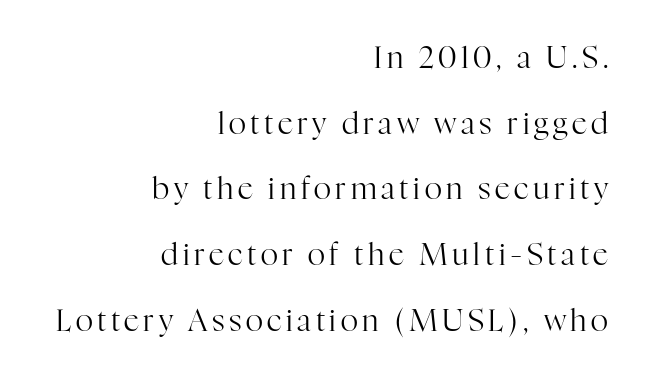
The image shows 30 px regular-weight serif type, upright; set right-aligned, loose line spacing (2.19x), not underlined; high stroke contrast and a medium x-height.
